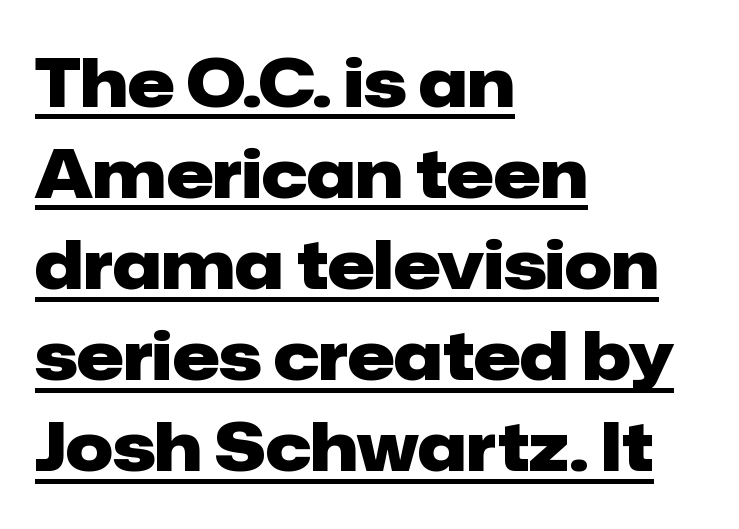
The image shows 66 px heavy sans-serif type, upright; set left-aligned, normal line spacing (1.38x), normal letter spacing, underlined; low stroke contrast and a medium x-height.
